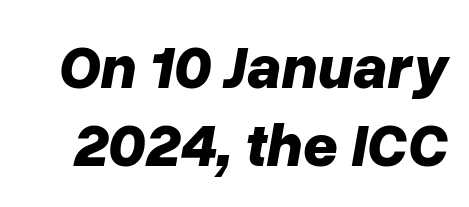
The image shows 61 px bold type, italic (leaning right); set normal line spacing (1.28x), normal letter spacing, not underlined; low stroke contrast and a medium x-height.
